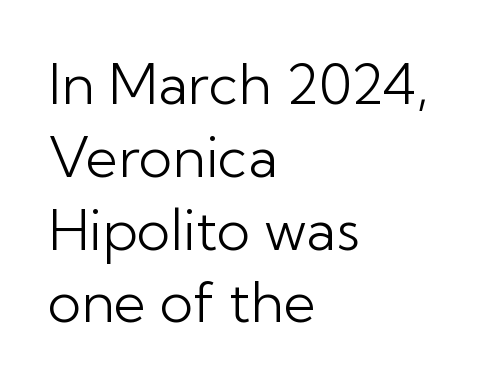
Q: Is the text bold? A: No.
Q: Is the text italic (slanted)? A: No, it is upright.
Q: Is the typeface a serif or a sans-serif typeface? A: Sans-serif.
Q: Is the text underlined? A: No.
Q: How is the paragraph aligned? A: Left-aligned.
Q: Is the spacing between letters normal or unusually wide? A: Normal.
Q: Is the spacing between lines tight, normal or loose? A: Normal.
Q: Width (condensed, normal, or wide)? A: Normal.
Q: Stroke contrast? A: Low.
Q: x-height? A: Medium.
Q: Monospaced? A: No.
